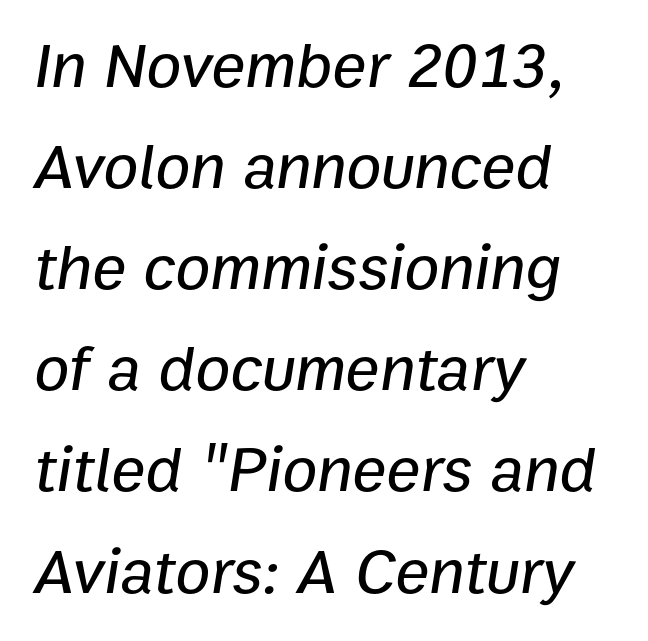
Q: Is the text italic (slanted)? A: Yes, it leans right by about 9 degrees.
Q: Is the text underlined? A: No.
Q: How is the paragraph aligned? A: Left-aligned.
Q: Is the spacing between letters normal or unusually wide? A: Normal.
Q: Is the spacing between lines tight, normal or loose? A: Normal.
Q: Width (condensed, normal, or wide)? A: Normal.
Q: Stroke contrast? A: Low.
Q: x-height? A: Medium.
Q: Monospaced? A: No.
